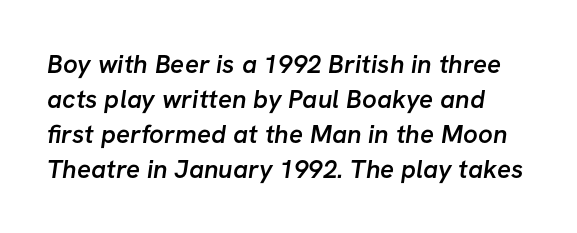
Q: Is the text bold? A: Semi-bold.
Q: Is the text underlined? A: No.
Q: Is the spacing between letters normal or unusually wide? A: Normal.
Q: Is the spacing between lines tight, normal or loose? A: Normal.
